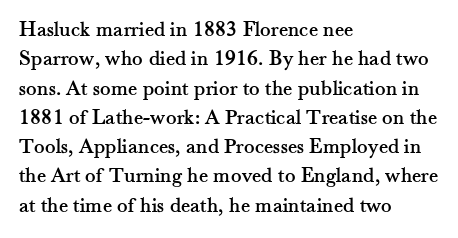
Q: Is the text italic (slanted)? A: No, it is upright.
Q: Is the text underlined? A: No.
Q: How is the paragraph aligned? A: Left-aligned.
Q: Is the spacing between letters normal or unusually wide? A: Normal.
Q: Is the spacing between lines tight, normal or loose? A: Normal.
